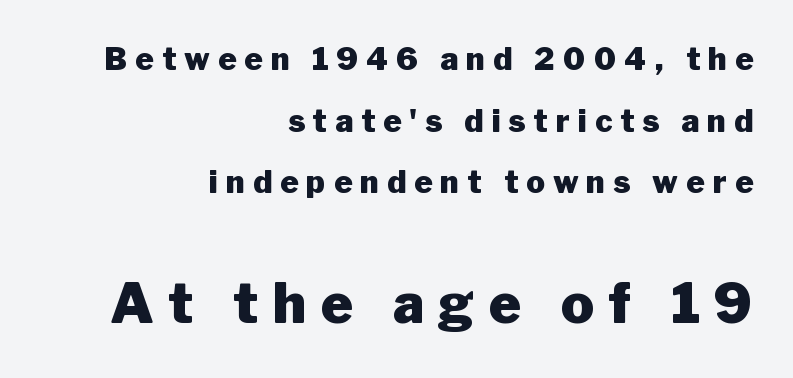
{"serif": "no", "italic": "no", "bold": "yes", "weight": "heavy", "width": "normal", "stroke_contrast": "low", "x_height": "medium", "monospaced": "no", "underline": "no", "align": "right", "line_spacing": "loose", "line_spacing_ratio": 1.99, "letter_spacing": "wide", "letter_spacing_em": 0.26, "larger_block": "second", "size_ratio": 1.77, "glyph_px": 55}
